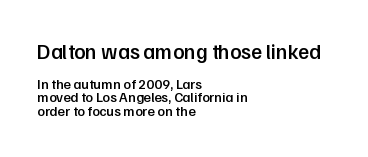
Summary of weight: moderately heavy, a semibold. The space beneath each line is pristine and unruled. The letters sit at their default tracking, neither squeezed nor spread. Baseline-to-baseline distance is barely more than the letter height. If you drew a ruler down the left edge, every line would touch it.
